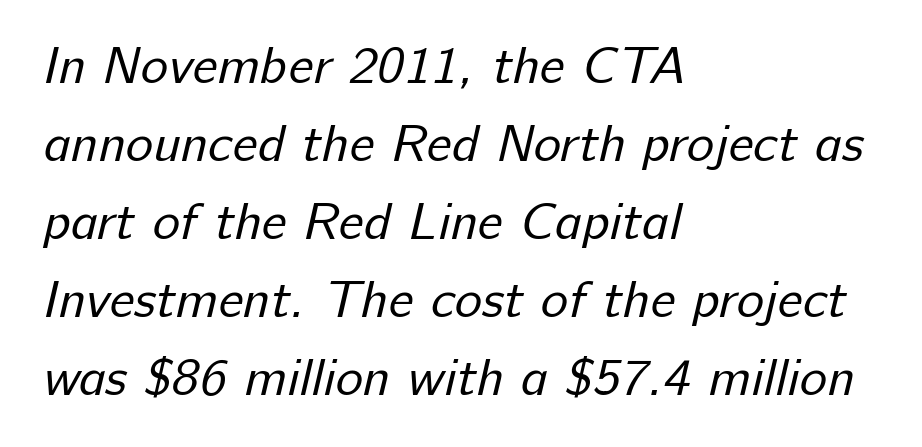
The image shows 52 px regular-weight sans-serif type; set left-aligned, normal line spacing (1.5x), normal letter spacing, not underlined; low stroke contrast and a medium x-height.
